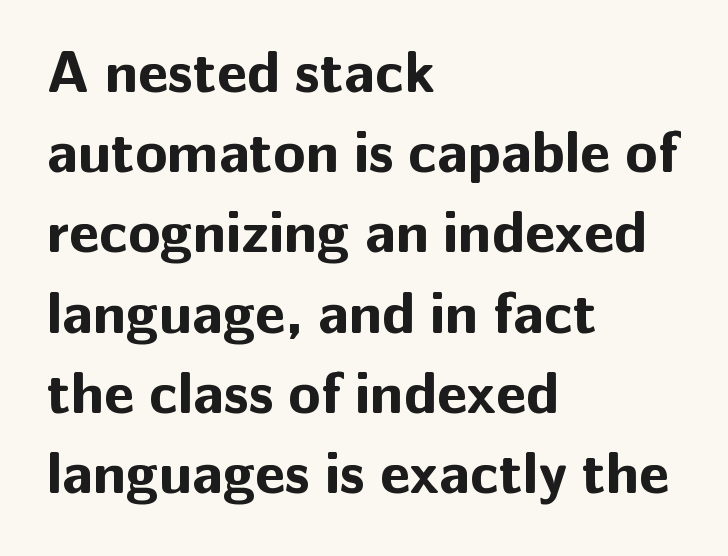
{"serif": "no", "italic": "no", "bold": "yes", "weight": "bold", "width": "normal", "stroke_contrast": "low", "x_height": "medium", "monospaced": "no", "underline": "no", "align": "left", "line_spacing": "normal", "line_spacing_ratio": 1.36, "letter_spacing": "normal", "letter_spacing_em": 0.0, "glyph_px": 59}
